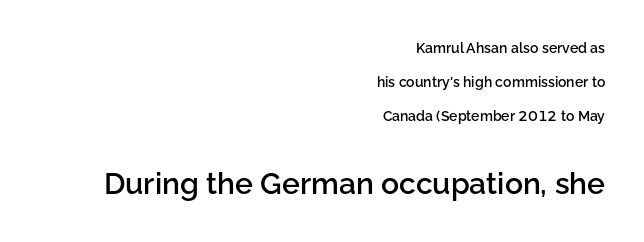
{"serif": "no", "italic": "no", "bold": "semi", "weight": "semibold", "width": "normal", "stroke_contrast": "low", "x_height": "medium", "monospaced": "no", "underline": "no", "align": "right", "line_spacing": "loose", "line_spacing_ratio": 2.44, "letter_spacing": "normal", "letter_spacing_em": 0.0, "larger_block": "second", "size_ratio": 2.14, "glyph_px": 30}
